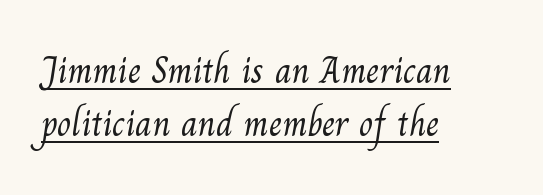
{"serif": "yes", "bold": "no", "weight": "light", "width": "normal", "stroke_contrast": "medium", "x_height": "small", "monospaced": "no", "underline": "yes", "align": "left", "line_spacing": "normal", "line_spacing_ratio": 1.44, "letter_spacing": "normal", "letter_spacing_em": 0.0, "glyph_px": 37}
